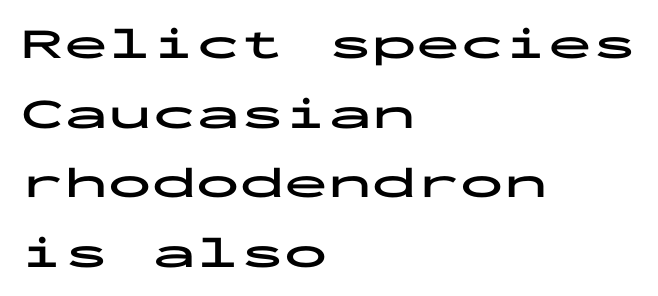
The image shows 44 px bold, wide sans-serif type, upright, monospaced; set left-aligned, normal line spacing (1.58x), normal letter spacing, not underlined; low stroke contrast and a medium x-height.
